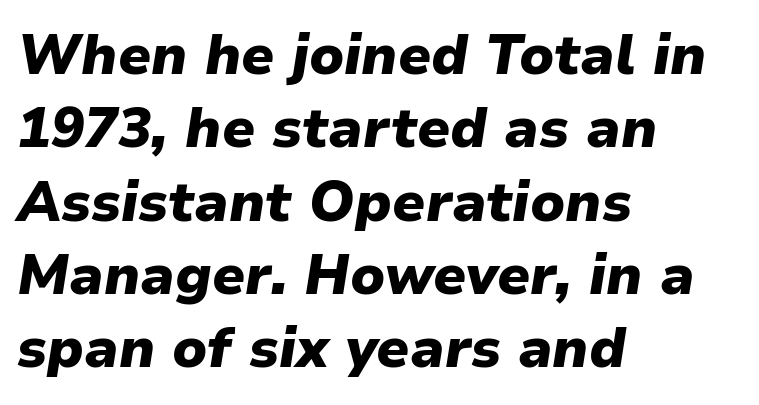
The image shows 56 px heavy type, italic (leaning right); set left-aligned, normal line spacing (1.31x), normal letter spacing, not underlined; low stroke contrast and a medium x-height.
